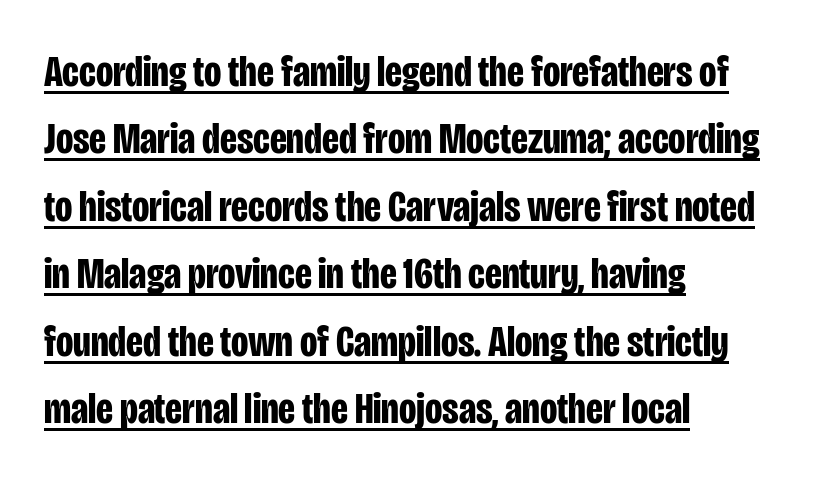
{"serif": "no", "italic": "no", "bold": "yes", "weight": "bold", "width": "condensed", "stroke_contrast": "low", "x_height": "large", "monospaced": "no", "underline": "yes", "align": "left", "line_spacing": "normal", "line_spacing_ratio": 1.5, "letter_spacing": "normal", "letter_spacing_em": 0.0, "glyph_px": 45}
